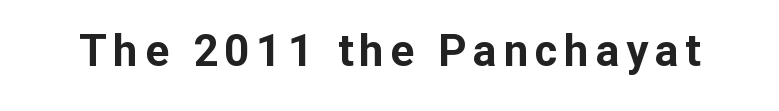
Q: Is the text bold? A: Yes.
Q: Is the text italic (slanted)? A: No, it is upright.
Q: Is the typeface a serif or a sans-serif typeface? A: Sans-serif.
Q: Is the text underlined? A: No.
Q: Width (condensed, normal, or wide)? A: Normal.
Q: Stroke contrast? A: Low.
Q: x-height? A: Medium.
Q: Monospaced? A: No.
